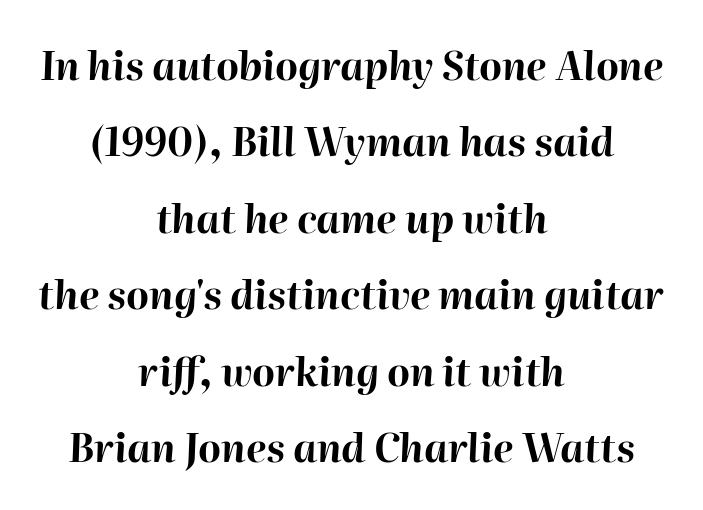
The image shows 39 px bold type, italic (leaning right); set centered, loose line spacing (1.96x), normal letter spacing, not underlined; high stroke contrast and a medium x-height.
